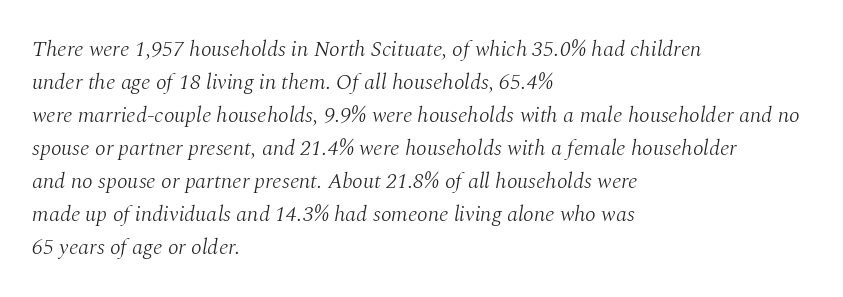
{"italic": "yes", "lean": "right", "slant_degrees": 10, "bold": "no", "underline": "no", "align": "left", "line_spacing": "normal", "line_spacing_ratio": 1.5, "letter_spacing": "normal", "letter_spacing_em": 0.0, "glyph_px": 22}
